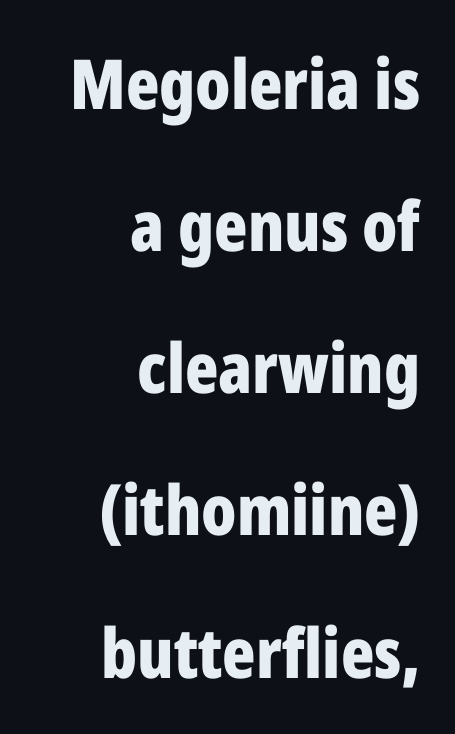
Q: Is the text bold? A: Yes.
Q: Is the text italic (slanted)? A: No, it is upright.
Q: Is the typeface a serif or a sans-serif typeface? A: Sans-serif.
Q: Is the text underlined? A: No.
Q: How is the paragraph aligned? A: Right-aligned.
Q: Is the spacing between letters normal or unusually wide? A: Normal.
Q: Is the spacing between lines tight, normal or loose? A: Loose.
Q: Width (condensed, normal, or wide)? A: Condensed.
Q: Stroke contrast? A: Low.
Q: x-height? A: Medium.
Q: Monospaced? A: No.
